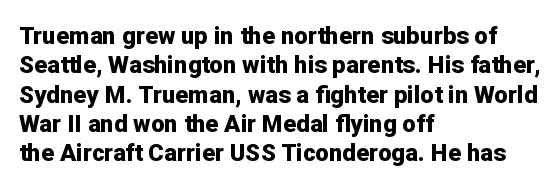
{"italic": "no", "bold": "yes", "underline": "no", "align": "left", "line_spacing_ratio": 1.22, "letter_spacing": "normal", "letter_spacing_em": 0.0, "glyph_px": 24}
